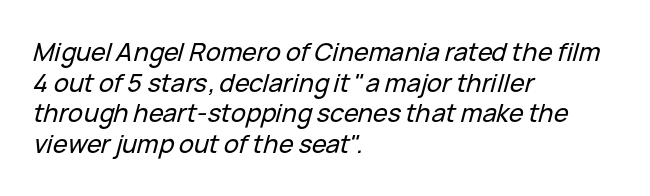
The image shows 25 px text type, italic (leaning right); set left-aligned, line spacing 1.23x, normal letter spacing, not underlined.
